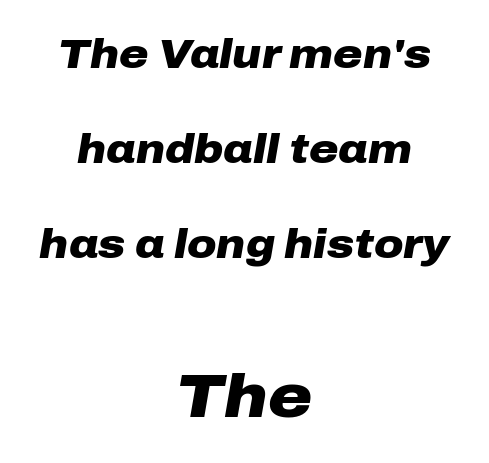
{"italic": "yes", "lean": "right", "slant_degrees": 10, "bold": "yes", "weight": "heavy", "width": "wide", "stroke_contrast": "low", "x_height": "medium", "monospaced": "no", "underline": "no", "align": "center", "line_spacing": "loose", "line_spacing_ratio": 2.37, "letter_spacing": "normal", "letter_spacing_em": 0.0, "larger_block": "second", "size_ratio": 1.5, "glyph_px": 60}
